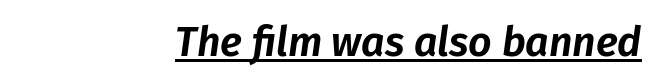
The image shows 41 px text type, italic (leaning right); set right-aligned, normal letter spacing, underlined; low stroke contrast and a medium x-height.
